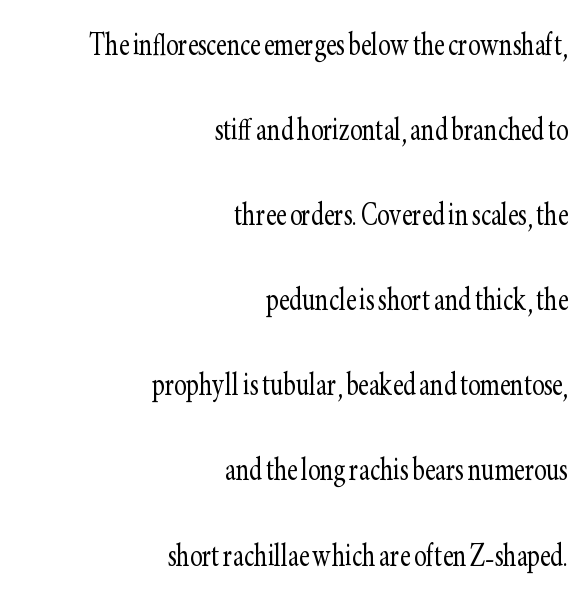
{"serif": "yes", "italic": "no", "bold": "no", "weight": "light", "width": "condensed", "stroke_contrast": "low", "x_height": "small", "monospaced": "no", "underline": "no", "align": "right", "line_spacing": "loose", "line_spacing_ratio": 2.3, "letter_spacing": "normal", "letter_spacing_em": 0.0, "glyph_px": 37}
